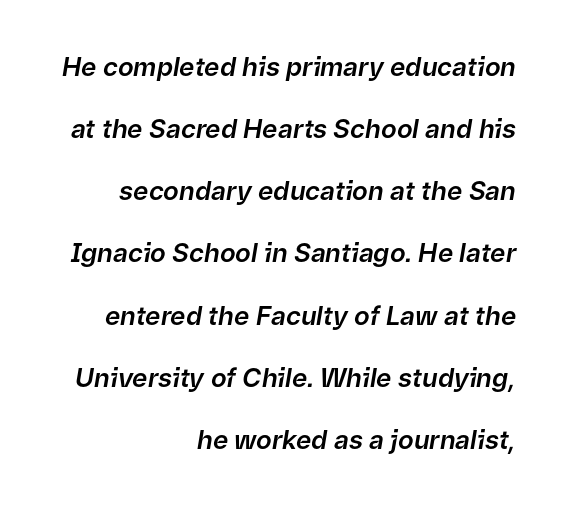
Lines of text with bare space underneath. The axis of the letterforms is tilted away from vertical. A great deal of white space separates one row of letters from the next. Where is the straight margin? On the right. The letterforms sit shoulder to shoulder at normal distance.
